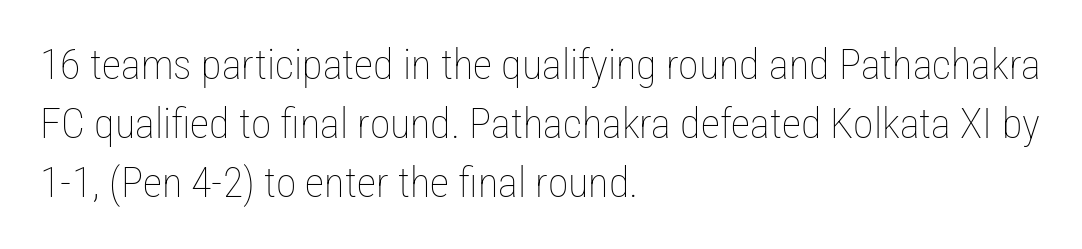
{"italic": "no", "bold": "no", "weight": "thin", "width": "condensed", "stroke_contrast": "low", "x_height": "medium", "monospaced": "no", "underline": "no", "align": "left", "line_spacing": "normal", "line_spacing_ratio": 1.41, "letter_spacing": "normal", "letter_spacing_em": 0.0, "glyph_px": 42}
